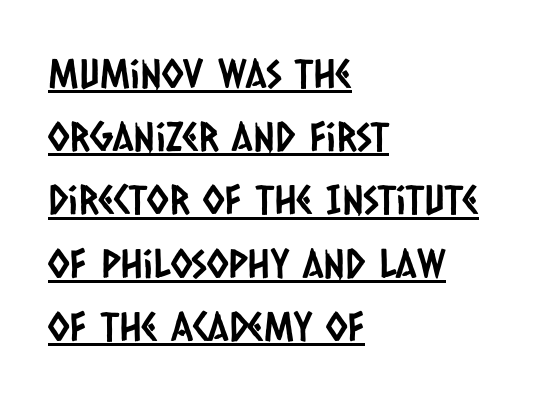
Nope, no serifs anywhere on these letters. Decoration check: the copy is underlined. Regarding leading, the lines here are spaced in the standard way. Character widths vary here, with narrow letters taking less room than wide ones. Is the letter spacing exaggerated? No — it looks like the ordinary default. Casual observation: everything's shoved over to the left.
